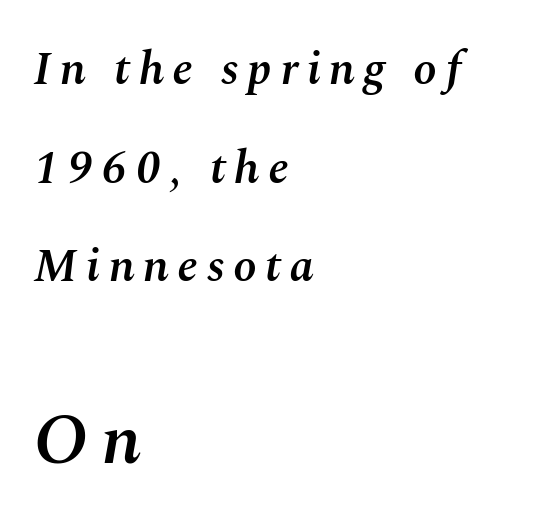
The image shows 71 px semibold type, italic (leaning right); set left-aligned, loose line spacing (2.1x), not underlined; the second (bottom) block is 1.51x larger; medium stroke contrast and a medium x-height.
